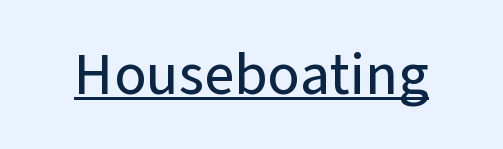
Tracking value appears to be zero — textbook default spacing. This rendering features underlined lettering. No feet cap the strokes, marking this as sans-serif type. This is roman type, the default non-slanted kind. These lines are rendered in a variable-pitch font.
